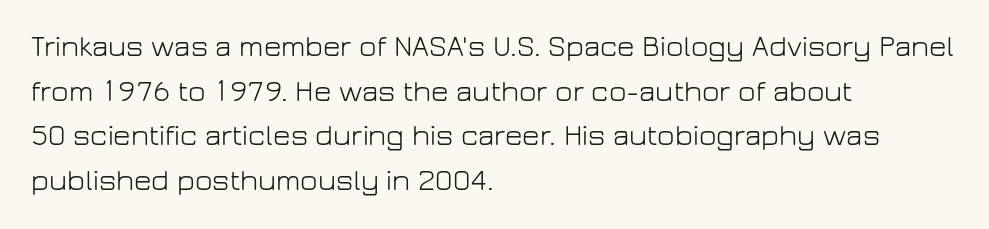
Q: Is the text bold? A: No.
Q: Is the text italic (slanted)? A: No, it is upright.
Q: Is the typeface a serif or a sans-serif typeface? A: Sans-serif.
Q: Is the text underlined? A: No.
Q: How is the paragraph aligned? A: Left-aligned.
Q: Is the spacing between letters normal or unusually wide? A: Normal.
Q: Is the spacing between lines tight, normal or loose? A: Normal.
Q: Width (condensed, normal, or wide)? A: Normal.
Q: Stroke contrast? A: Low.
Q: x-height? A: Medium.
Q: Monospaced? A: No.
